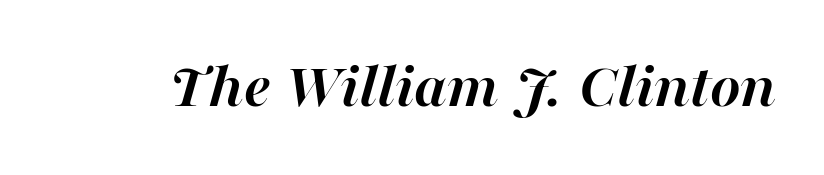
The image shows 65 px semibold type, italic (leaning right); set normal letter spacing, not underlined; high stroke contrast and a medium x-height.
